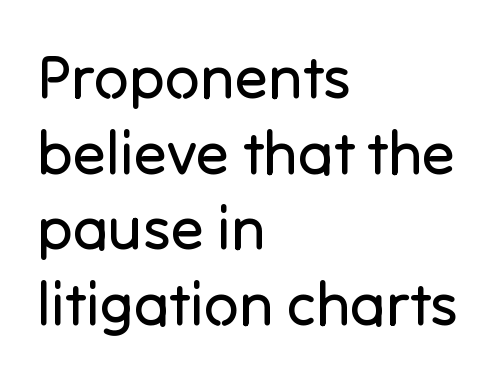
This sample uses a sans-serif face. Summary of weight: not heavy and not bold. The typography opts for an upright posture over an oblique one. Short note: letters normally spaced. In CSS terms this would be text-align: left. The area under the type is left untouched.
